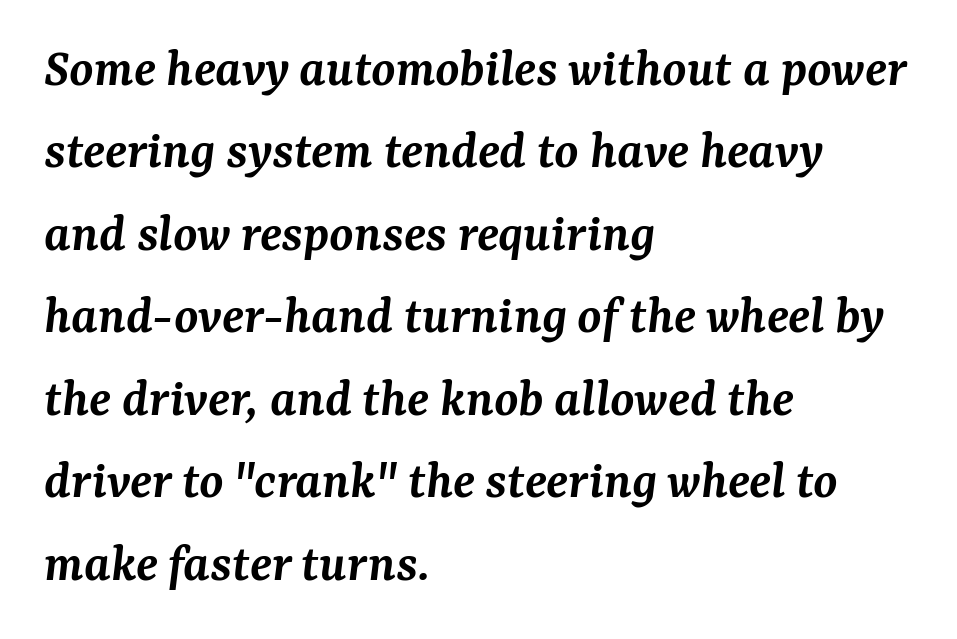
How heavy is the stroke? Medium-heavy — a semibold, shy of bold. A typesetter would call this leading conventional body-copy spacing. Characters follow at the spacing the type designer built in. Notice how the stems are inclined rather than vertical — that's the hallmark of italics. Horizontally, the lines are justified to the leading edge only. These lines are composed in type with serifs.
